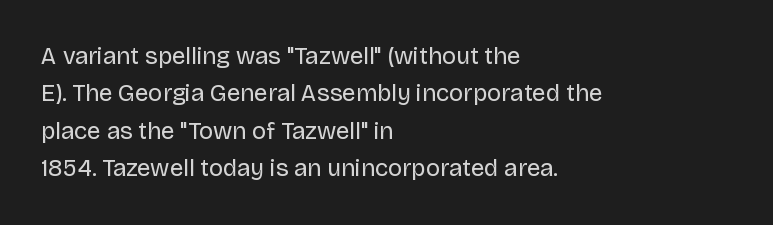
Evenly set lines give the paragraph a standard silhouette. Here the glyphs are tracked normally, forming tight word shapes. Rule under the text: the space is simply empty. Italic? Not at all — the glyphs are vertical. These glyphs show unthickened strokes, regular width or finer.
